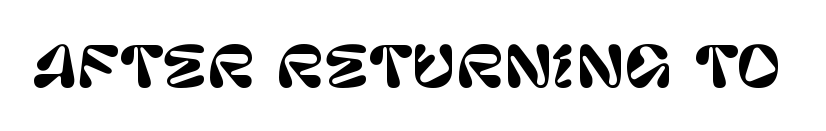
The glyphs in this specimen are sans serif. Standard letterfit; no display-style spreading of the glyphs. Plain, unruled lines of type. Proportional: the letters do not fall into vertical columns.
